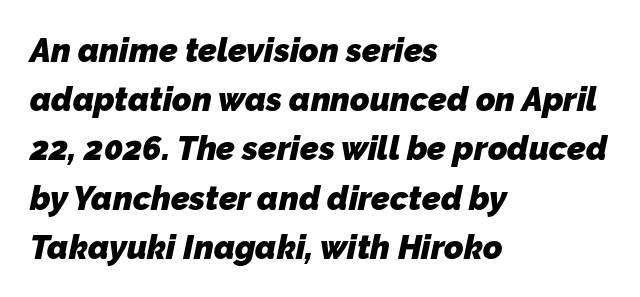
Q: Is the text bold? A: Yes.
Q: Is the typeface a serif or a sans-serif typeface? A: Sans-serif.
Q: Is the text underlined? A: No.
Q: How is the paragraph aligned? A: Left-aligned.
Q: Is the spacing between letters normal or unusually wide? A: Normal.
Q: Is the spacing between lines tight, normal or loose? A: Normal.
Q: Width (condensed, normal, or wide)? A: Normal.
Q: Stroke contrast? A: Low.
Q: x-height? A: Medium.
Q: Monospaced? A: No.
